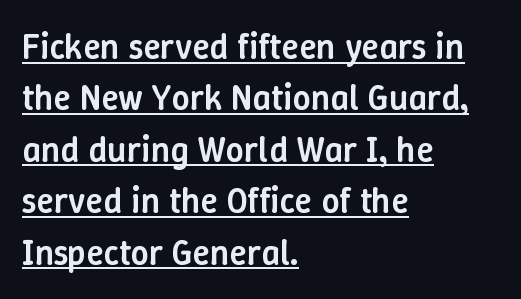
Q: Is the text bold? A: Semi-bold.
Q: Is the text italic (slanted)? A: No, it is upright.
Q: Is the text underlined? A: Yes.
Q: How is the paragraph aligned? A: Left-aligned.
Q: Is the spacing between letters normal or unusually wide? A: Normal.
Q: Is the spacing between lines tight, normal or loose? A: Normal.
Q: Width (condensed, normal, or wide)? A: Normal.
Q: Stroke contrast? A: Low.
Q: x-height? A: Medium.
Q: Monospaced? A: No.
